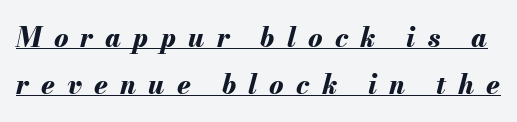
{"italic": "yes", "lean": "right", "slant_degrees": 13, "bold": "yes", "underline": "yes", "line_spacing_ratio": 1.75, "letter_spacing": "wide", "letter_spacing_em": 0.45, "glyph_px": 27}
